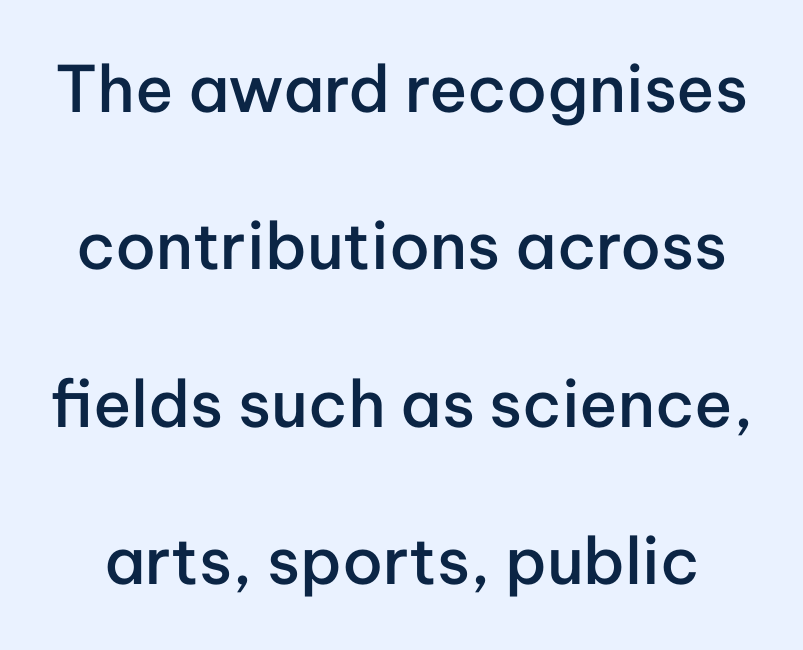
{"serif": "no", "italic": "no", "bold": "semi", "weight": "semibold", "width": "normal", "stroke_contrast": "low", "x_height": "medium", "monospaced": "no", "underline": "no", "line_spacing": "loose", "line_spacing_ratio": 2.46, "letter_spacing": "normal", "letter_spacing_em": 0.0, "glyph_px": 64}
